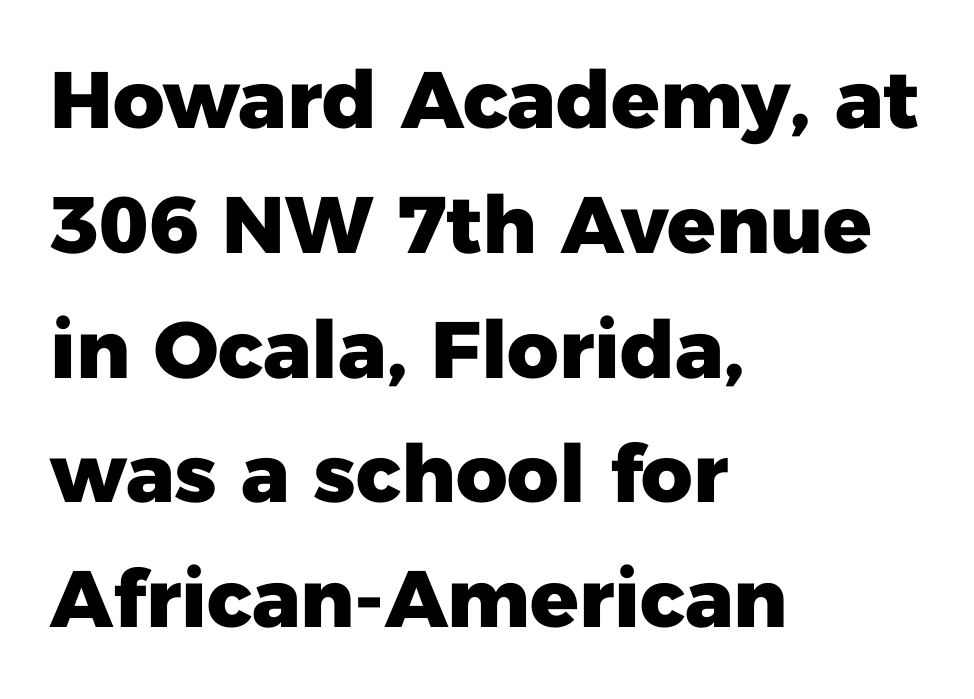
The string is rendered with underlining switched off. The passage shown is typeset with a sans-serif family. Summary of vertical rhythm: regular, with standard interline spacing. The gaps between neighbouring characters are ordinary and unremarkable.
